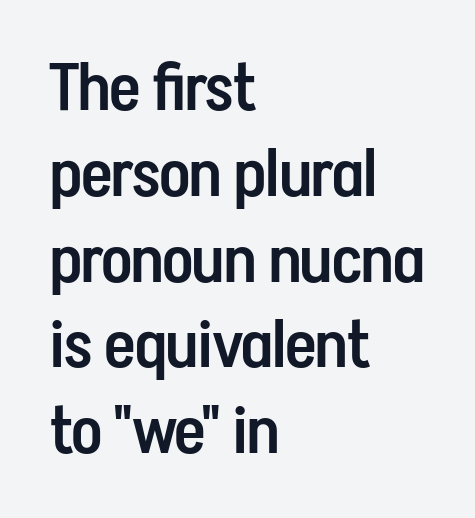
Q: Is the text bold? A: Semi-bold.
Q: Is the text italic (slanted)? A: No, it is upright.
Q: Is the typeface a serif or a sans-serif typeface? A: Sans-serif.
Q: Is the text underlined? A: No.
Q: How is the paragraph aligned? A: Left-aligned.
Q: Is the spacing between letters normal or unusually wide? A: Normal.
Q: Is the spacing between lines tight, normal or loose? A: Normal.
Q: Width (condensed, normal, or wide)? A: Condensed.
Q: Stroke contrast? A: Low.
Q: x-height? A: Medium.
Q: Monospaced? A: No.
